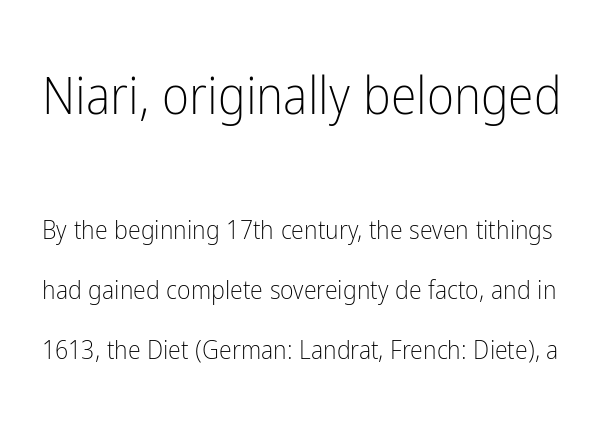
{"serif": "no", "italic": "no", "bold": "no", "weight": "light", "width": "condensed", "stroke_contrast": "low", "x_height": "medium", "monospaced": "no", "underline": "no", "line_spacing": "loose", "line_spacing_ratio": 2.3, "letter_spacing": "normal", "letter_spacing_em": 0.0, "larger_block": "first", "size_ratio": 2.0, "glyph_px": 52}
